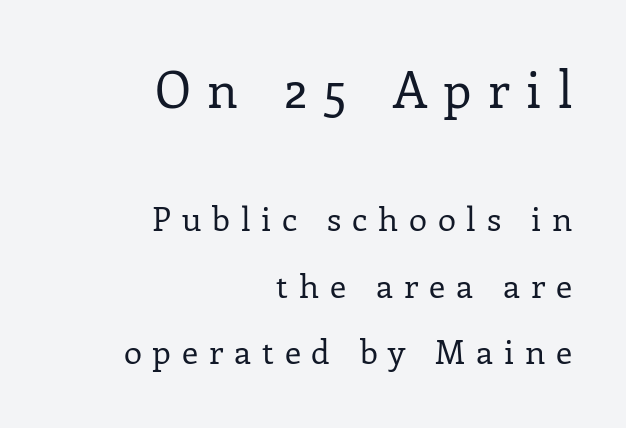
{"serif": "yes", "italic": "no", "bold": "no", "weight": "regular", "width": "normal", "stroke_contrast": "low", "x_height": "medium", "monospaced": "no", "underline": "no", "align": "right", "line_spacing": "loose", "line_spacing_ratio": 2.02, "letter_spacing": "wide", "letter_spacing_em": 0.33, "larger_block": "first", "size_ratio": 1.52, "glyph_px": 50}
